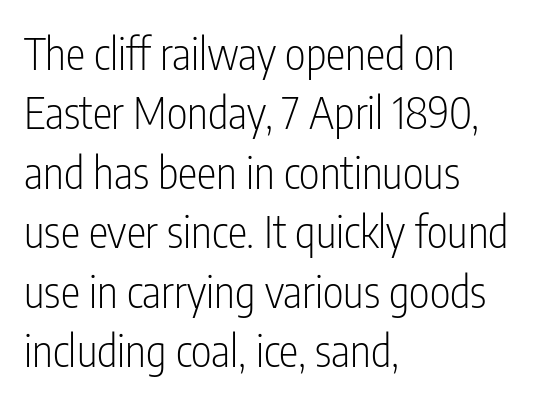
{"serif": "no", "italic": "no", "bold": "no", "weight": "light", "width": "condensed", "stroke_contrast": "low", "x_height": "medium", "monospaced": "no", "underline": "no", "align": "left", "line_spacing": "normal", "line_spacing_ratio": 1.35, "letter_spacing": "normal", "letter_spacing_em": 0.0, "glyph_px": 44}
